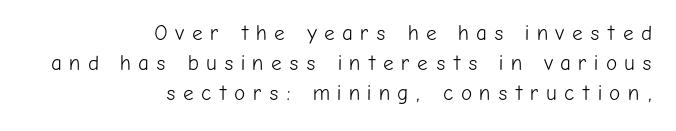
Q: Is the text bold? A: No.
Q: Is the text italic (slanted)? A: No, it is upright.
Q: Is the text underlined? A: No.
Q: How is the paragraph aligned? A: Right-aligned.
Q: Is the spacing between letters normal or unusually wide? A: Unusually wide.
Q: Is the spacing between lines tight, normal or loose? A: Normal.
